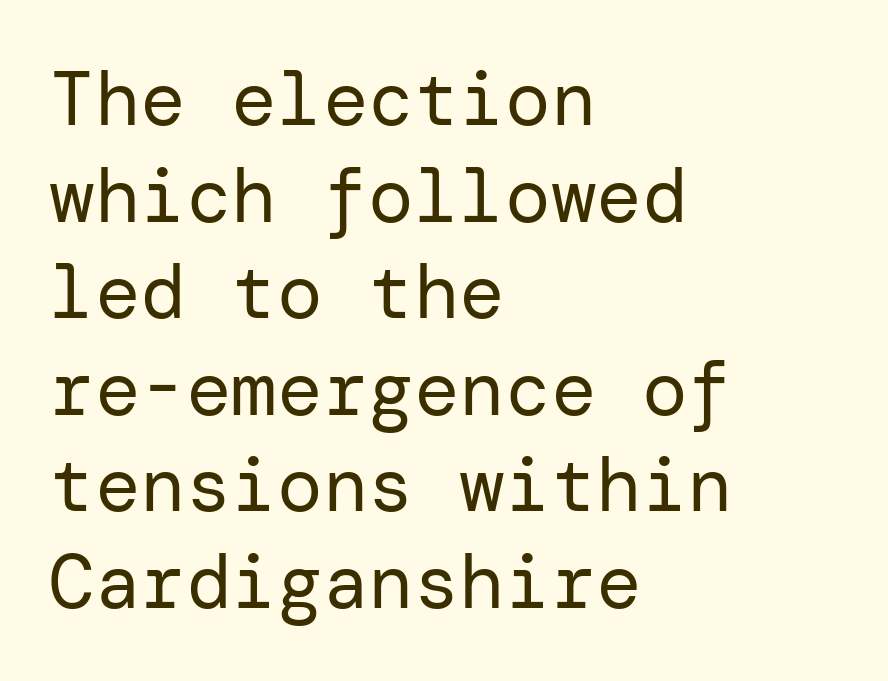
The image shows 76 px regular-weight sans-serif type, upright; set left-aligned, normal line spacing (1.27x), normal letter spacing, not underlined; low stroke contrast and a medium x-height.
